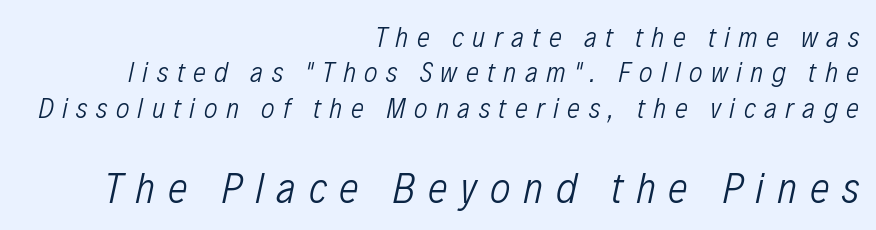
{"italic": "yes", "lean": "right", "slant_degrees": 12, "bold": "no", "weight": "light", "width": "condensed", "stroke_contrast": "low", "x_height": "medium", "monospaced": "no", "underline": "no", "align": "right", "line_spacing_ratio": 1.22, "letter_spacing": "wide", "letter_spacing_em": 0.29, "larger_block": "second", "size_ratio": 1.52, "glyph_px": 44}
